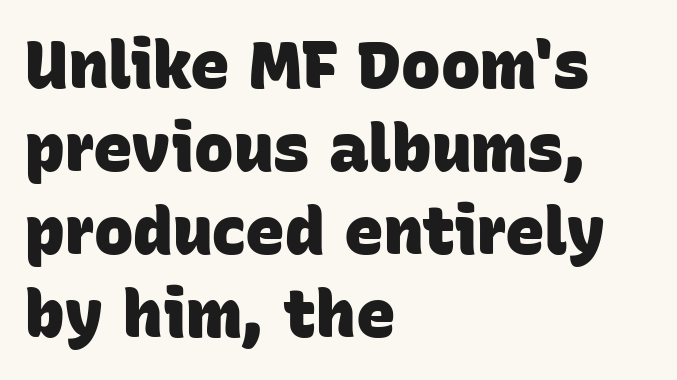
Q: Is the text bold? A: Yes.
Q: Is the typeface a serif or a sans-serif typeface? A: Sans-serif.
Q: Is the text underlined? A: No.
Q: How is the paragraph aligned? A: Left-aligned.
Q: Is the spacing between letters normal or unusually wide? A: Normal.
Q: Is the spacing between lines tight, normal or loose? A: Normal.
Q: Width (condensed, normal, or wide)? A: Normal.
Q: Stroke contrast? A: Low.
Q: x-height? A: Large.
Q: Monospaced? A: No.
